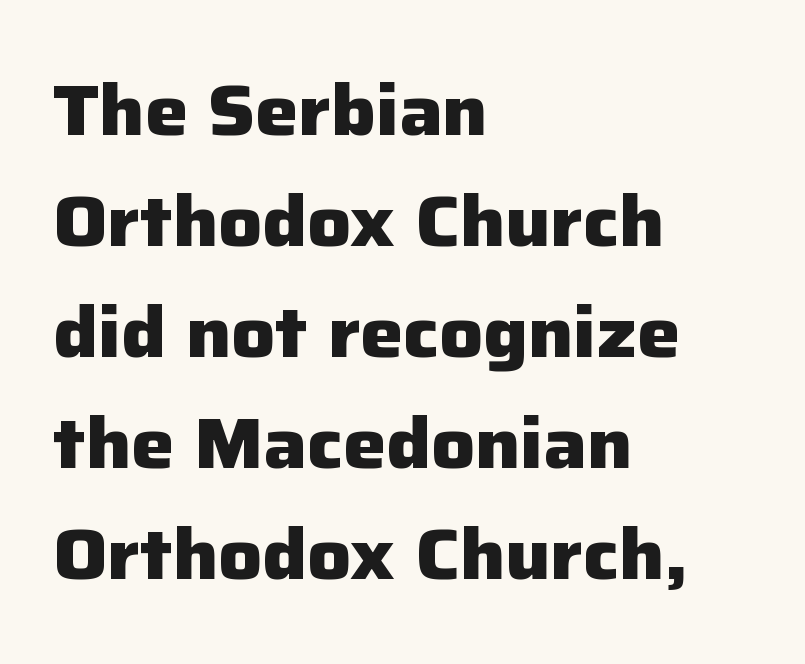
Q: Is the text bold? A: Yes.
Q: Is the text italic (slanted)? A: No, it is upright.
Q: Is the typeface a serif or a sans-serif typeface? A: Sans-serif.
Q: Is the text underlined? A: No.
Q: How is the paragraph aligned? A: Left-aligned.
Q: Is the spacing between letters normal or unusually wide? A: Normal.
Q: Is the spacing between lines tight, normal or loose? A: Normal.
Q: Width (condensed, normal, or wide)? A: Normal.
Q: Stroke contrast? A: Low.
Q: x-height? A: Medium.
Q: Monospaced? A: No.
